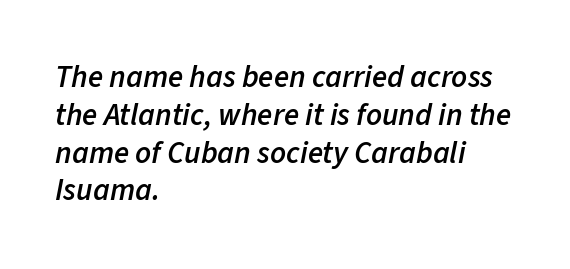
Descenders hang freely into open space. How are the letters spaced? Ordinarily, with no added tracking. Proportional: the letters do not fall into vertical columns. What weight is shown? A semibold, between regular and bold. Notice how the stems are inclined rather than vertical — that's the hallmark of italics. The ragged edge is on the right, which tells us the setting is flush left.
